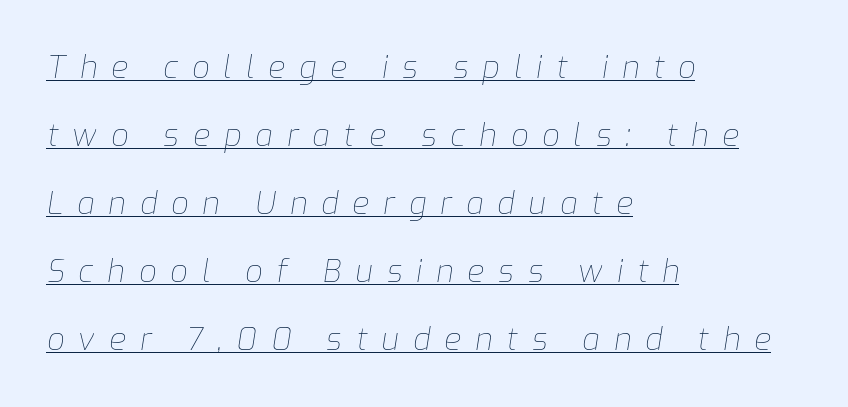
{"italic": "yes", "lean": "right", "slant_degrees": 9, "bold": "no", "weight": "thin", "width": "normal", "stroke_contrast": "low", "x_height": "medium", "monospaced": "no", "underline": "yes", "align": "left", "line_spacing": "loose", "line_spacing_ratio": 2.19, "letter_spacing": "wide", "letter_spacing_em": 0.45, "glyph_px": 31}
